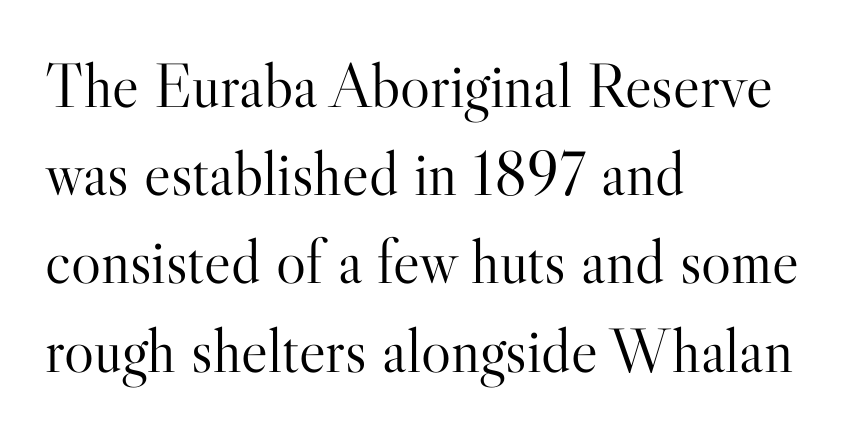
The image shows 63 px light serif type, upright; set left-aligned, normal line spacing (1.4x), normal letter spacing, not underlined; high stroke contrast and a small x-height.
